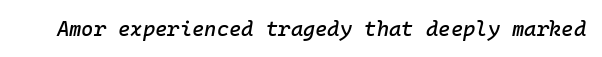
Q: Is the text italic (slanted)? A: Yes, it leans right by about 10 degrees.
Q: Is the text underlined? A: No.
Q: Is the spacing between letters normal or unusually wide? A: Normal.
